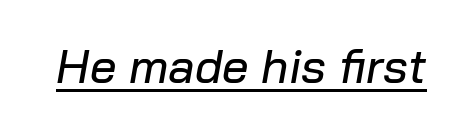
Q: Is the text italic (slanted)? A: Yes, it leans right by about 10 degrees.
Q: Is the text underlined? A: Yes.
Q: Is the spacing between letters normal or unusually wide? A: Normal.
Q: Width (condensed, normal, or wide)? A: Normal.
Q: Stroke contrast? A: Low.
Q: x-height? A: Medium.
Q: Monospaced? A: No.
